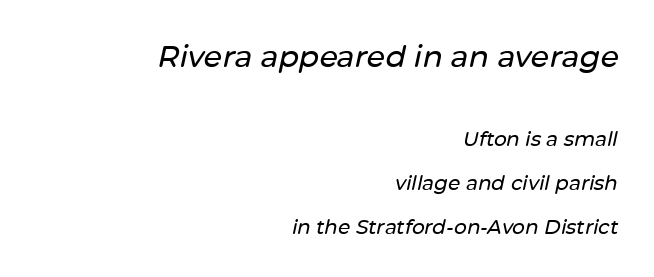
Q: Is the text italic (slanted)? A: Yes, it leans right by about 12 degrees.
Q: Is the text underlined? A: No.
Q: How is the paragraph aligned? A: Right-aligned.
Q: Is the spacing between letters normal or unusually wide? A: Normal.
Q: Is the spacing between lines tight, normal or loose? A: Loose.
Q: Which block of text is set in a larger size, the first (top) or the second (bottom)? A: The first (top) one.
Q: Width (condensed, normal, or wide)? A: Normal.
Q: Stroke contrast? A: Low.
Q: x-height? A: Medium.
Q: Monospaced? A: No.
